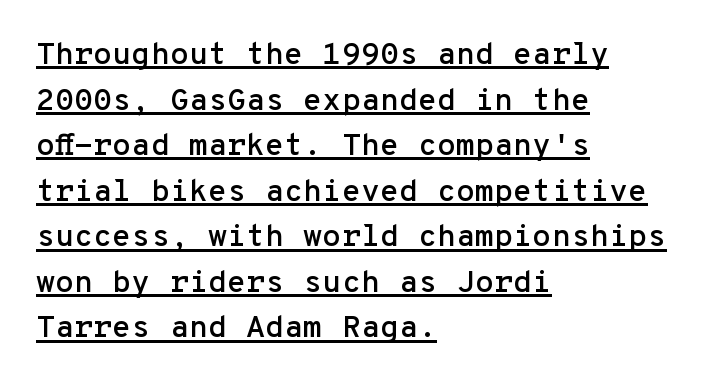
The image shows 31 px sans-serif type, upright, monospaced; set left-aligned, normal line spacing (1.47x), normal letter spacing, underlined; low stroke contrast and a medium x-height.
